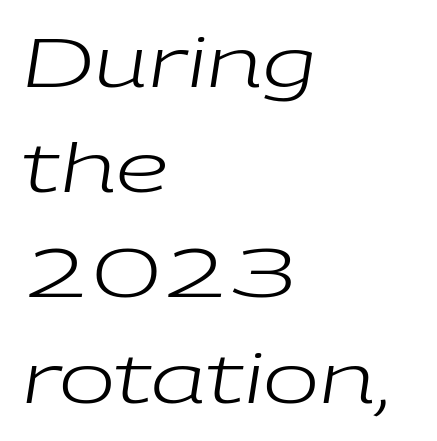
{"italic": "yes", "lean": "right", "slant_degrees": 9, "bold": "no", "weight": "regular", "width": "wide", "stroke_contrast": "low", "x_height": "medium", "monospaced": "no", "underline": "no", "align": "left", "line_spacing": "normal", "line_spacing_ratio": 1.57, "letter_spacing": "normal", "letter_spacing_em": 0.0, "glyph_px": 67}
